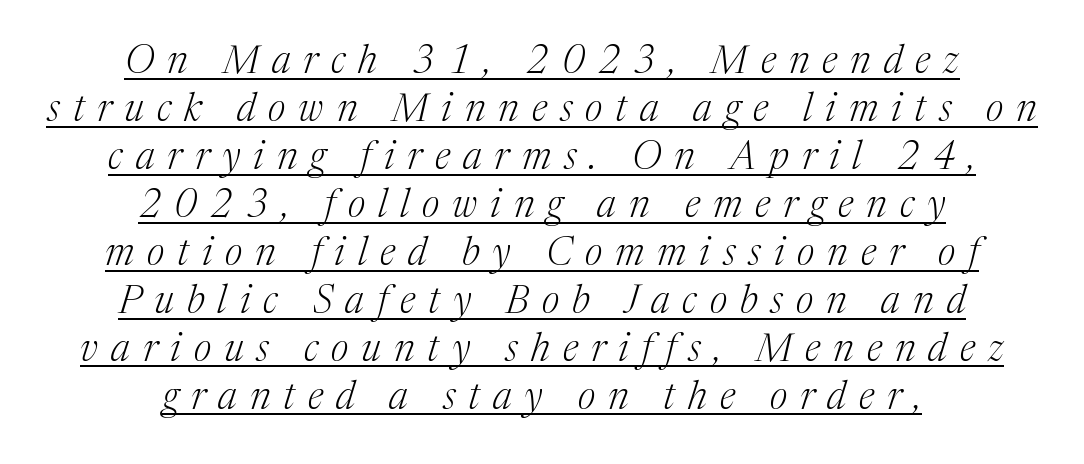
The image shows 39 px light serif type, italic (leaning right); set centered, line spacing 1.23x, unusually wide letter spacing (+0.33 em), underlined; medium stroke contrast and a medium x-height.
